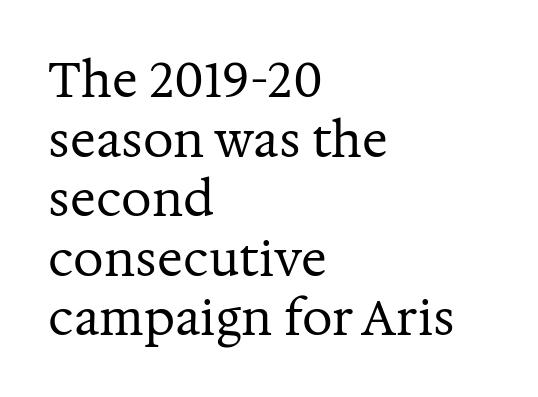
Style check: upright. Check the space under the baseline: it is left empty. Compared with typical body copy, the letter spacing here is the same. If you drew a ruler down the left edge, every line would touch it. Here the designer chose a conventional face with non-uniform glyph widths. Caption: face not bold, strokes unweighted.
